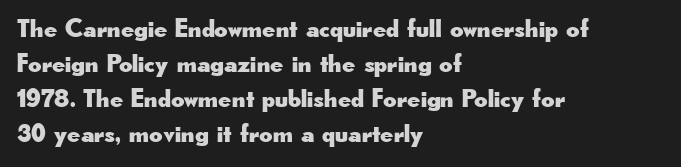
Upright lettering throughout. A classic flush-left, rag-right setting is used for this passage. Underlining? Definitely not there. The passage shown stacks its lines at a standard gap. The letterforms sit shoulder to shoulder at normal distance.
